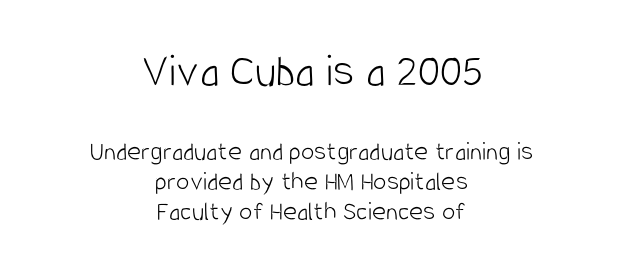
The image shows 47 px light, condensed sans-serif type, upright; set centered, tight line spacing (1.11x), normal letter spacing, not underlined; the first (top) block is 1.74x larger; low stroke contrast and a large x-height.
